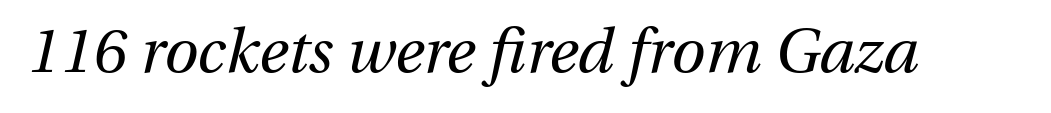
Q: Is the text bold? A: No.
Q: Is the text italic (slanted)? A: Yes, it leans right by about 13 degrees.
Q: Is the text underlined? A: No.
Q: Is the spacing between letters normal or unusually wide? A: Normal.
Q: Width (condensed, normal, or wide)? A: Normal.
Q: Stroke contrast? A: Medium.
Q: x-height? A: Medium.
Q: Monospaced? A: No.
